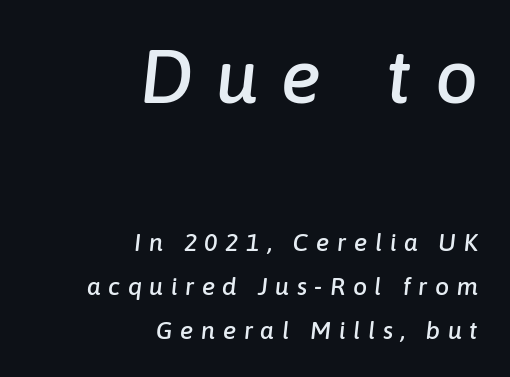
{"italic": "yes", "lean": "right", "slant_degrees": 6, "width": "normal", "stroke_contrast": "low", "x_height": "medium", "monospaced": "no", "underline": "no", "align": "right", "line_spacing_ratio": 1.76, "letter_spacing": "wide", "letter_spacing_em": 0.3, "larger_block": "first", "size_ratio": 3.04, "glyph_px": 76}
